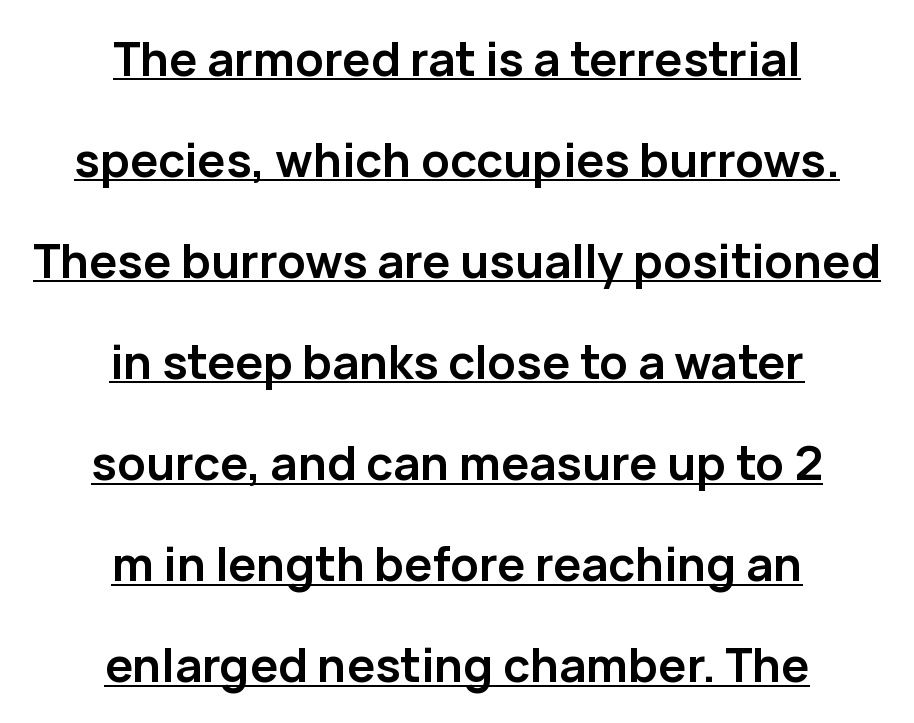
The image shows 47 px semibold sans-serif type, upright; set centered, loose line spacing (2.15x), normal letter spacing, underlined; low stroke contrast and a medium x-height.
